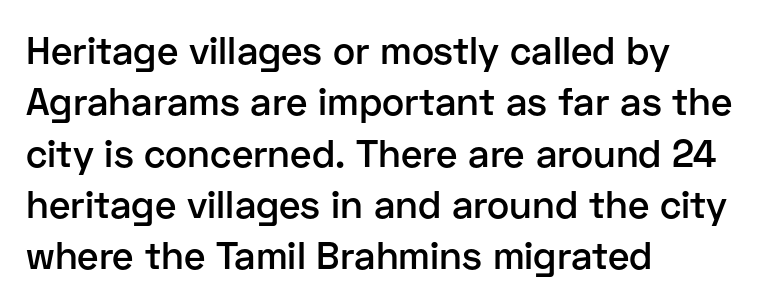
Q: Is the text bold? A: Semi-bold.
Q: Is the text italic (slanted)? A: No, it is upright.
Q: Is the typeface a serif or a sans-serif typeface? A: Sans-serif.
Q: Is the text underlined? A: No.
Q: How is the paragraph aligned? A: Left-aligned.
Q: Is the spacing between letters normal or unusually wide? A: Normal.
Q: Is the spacing between lines tight, normal or loose? A: Normal.
Q: Width (condensed, normal, or wide)? A: Normal.
Q: Stroke contrast? A: Low.
Q: x-height? A: Medium.
Q: Monospaced? A: No.
